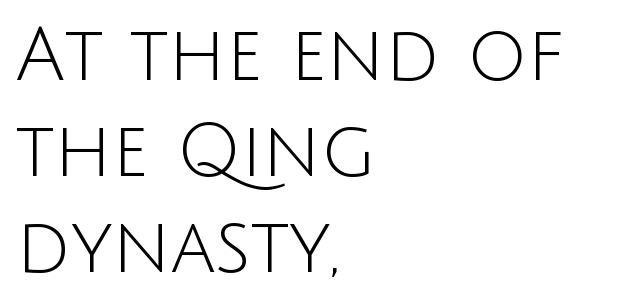
The image shows 74 px light sans-serif type, upright; set left-aligned, normal line spacing (1.3x), normal letter spacing, not underlined; low stroke contrast and a large x-height.
